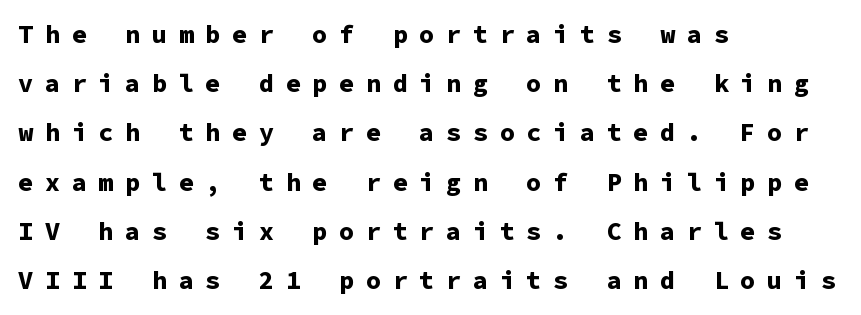
Q: Is the text bold? A: Yes.
Q: Is the text italic (slanted)? A: No, it is upright.
Q: Is the text underlined? A: No.
Q: How is the paragraph aligned? A: Left-aligned.
Q: Is the spacing between letters normal or unusually wide? A: Unusually wide.
Q: Is the spacing between lines tight, normal or loose? A: Loose.
